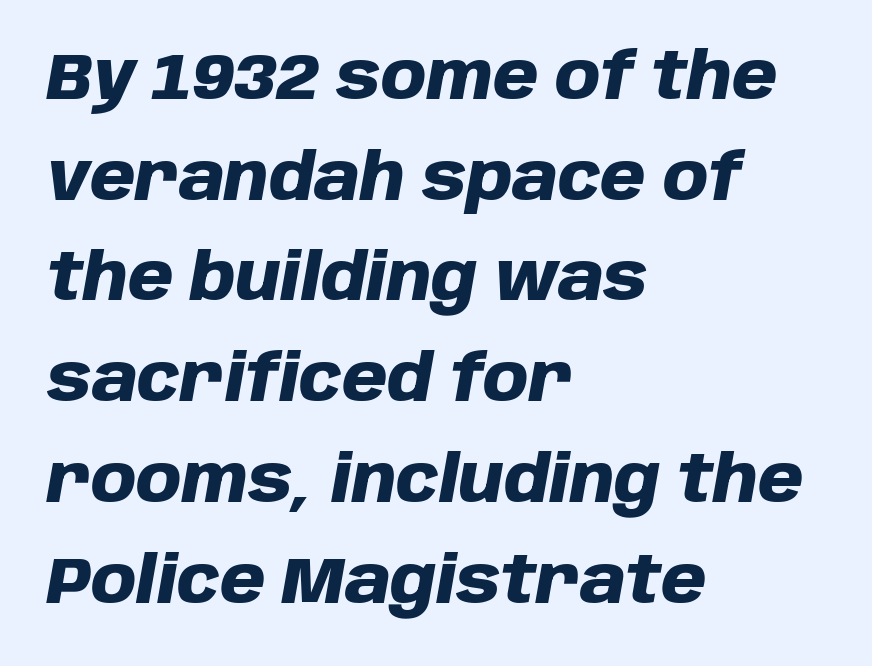
{"italic": "yes", "lean": "right", "slant_degrees": 10, "bold": "yes", "weight": "heavy", "width": "normal", "stroke_contrast": "low", "x_height": "large", "monospaced": "no", "underline": "no", "align": "left", "line_spacing": "normal", "line_spacing_ratio": 1.55, "letter_spacing": "normal", "letter_spacing_em": 0.0, "glyph_px": 65}
